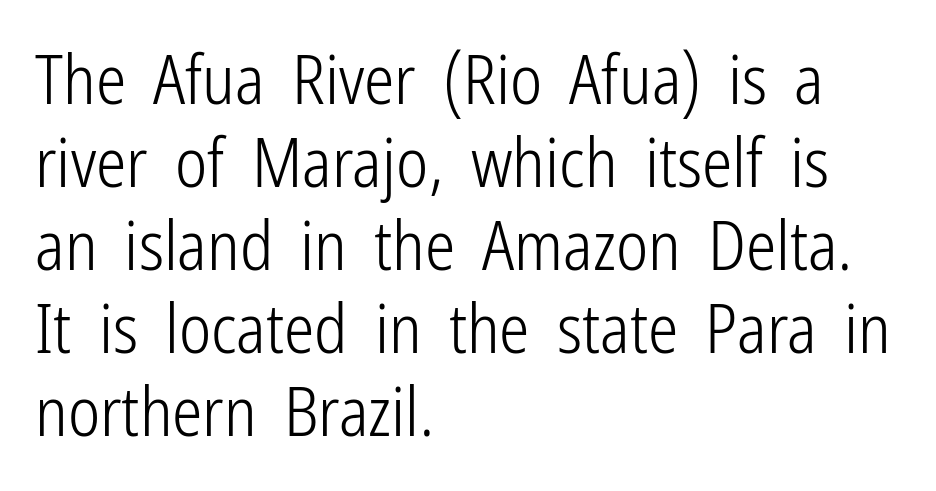
The image shows 68 px light, condensed sans-serif type, upright; set left-aligned, line spacing 1.22x, normal letter spacing, not underlined; low stroke contrast and a medium x-height.
